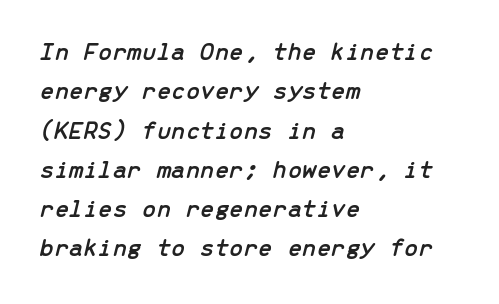
{"italic": "yes", "lean": "right", "slant_degrees": 13, "underline": "no", "align": "left", "line_spacing": "normal", "line_spacing_ratio": 1.51, "letter_spacing": "normal", "letter_spacing_em": 0.0, "glyph_px": 26}
